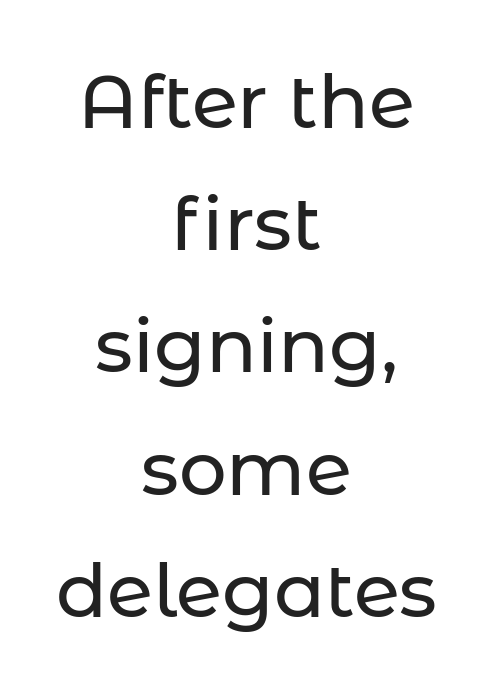
The image shows 75 px sans-serif type, upright; set centered, normal line spacing (1.63x), normal letter spacing, not underlined; low stroke contrast and a medium x-height.
